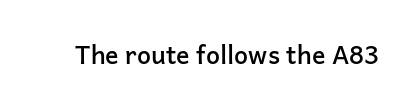
Q: Is the text bold? A: Semi-bold.
Q: Is the text italic (slanted)? A: No, it is upright.
Q: Is the text underlined? A: No.
Q: Is the spacing between letters normal or unusually wide? A: Normal.
